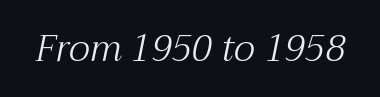
Q: Is the text bold? A: No.
Q: Is the text italic (slanted)? A: Yes, it leans right by about 12 degrees.
Q: Is the typeface a serif or a sans-serif typeface? A: Serif.
Q: Is the text underlined? A: No.
Q: Is the spacing between letters normal or unusually wide? A: Normal.
Q: Width (condensed, normal, or wide)? A: Normal.
Q: Stroke contrast? A: Medium.
Q: x-height? A: Medium.
Q: Monospaced? A: No.
